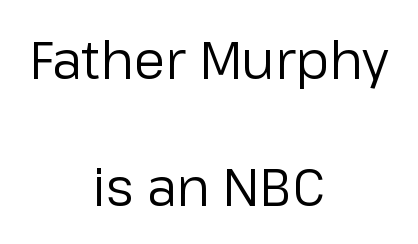
Italic? Not at all — the glyphs are vertical. Here the designer chose a conventional face with non-uniform glyph widths. The letters sit at their default tracking, neither squeezed nor spread. The letters look calm and open, with moderate or lighter stems. Serifs: no, the terminals of the letterforms are clean.
